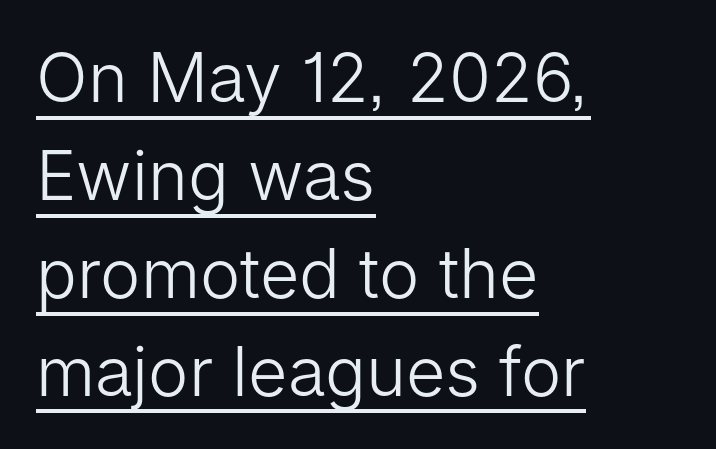
A sans-serif font was chosen for this passage. Stems and bowls with no extra thickness — not bold. Rows of type keep a routine distance in the vertical direction. Left-aligned paragraph, ragged on the right. The words here are underlined. What stands out about the letter spacing? Nothing — it is the standard amount.
